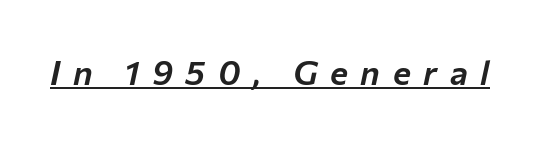
The image shows 34 px text type, italic (leaning right); set unusually wide letter spacing (+0.37 em), underlined; low stroke contrast and a medium x-height.
